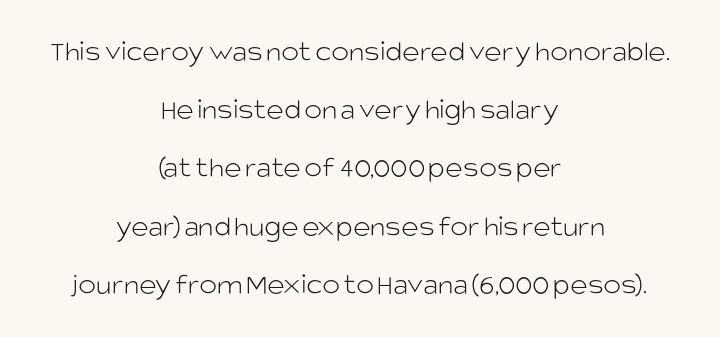
Tracking value appears to be zero — textbook default spacing. Type without underlining. Notice the wide empty band between every row — that's loose leading. A sans-serif font was chosen for this passage.
